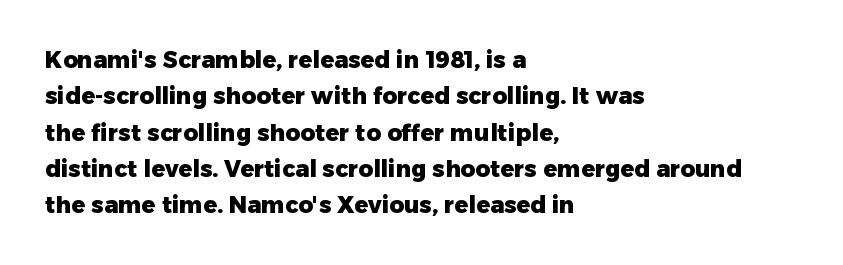
{"italic": "no", "bold": "yes", "underline": "no", "align": "left", "line_spacing": "normal", "line_spacing_ratio": 1.58, "letter_spacing": "normal", "letter_spacing_em": 0.0, "glyph_px": 23}
